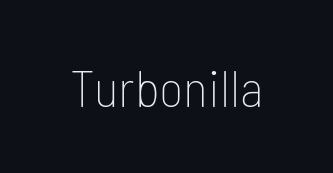
{"serif": "no", "italic": "no", "bold": "no", "weight": "thin", "width": "condensed", "stroke_contrast": "low", "x_height": "medium", "monospaced": "no", "underline": "no", "letter_spacing": "normal", "letter_spacing_em": 0.0, "glyph_px": 52}
